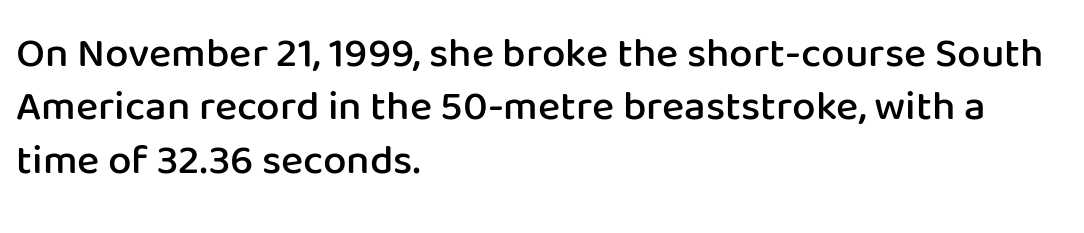
This is roman type, the default non-slanted kind. Look at the tracking — it's just the regular setting, nothing added. Notice how the passage keeps a crisp vertical edge on the left only. Rule under the text: the space is simply empty.
